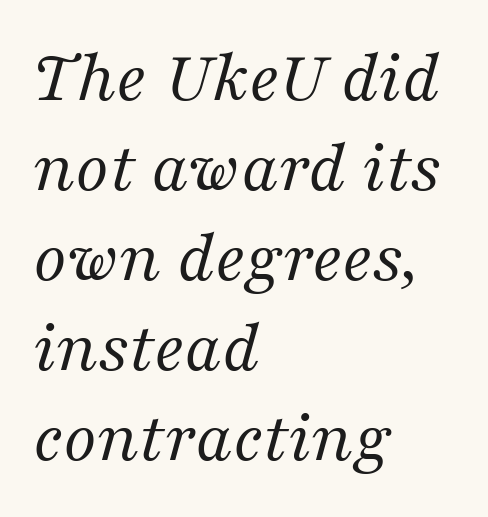
The image shows 75 px regular-weight serif type, italic (leaning right); set left-aligned, line spacing 1.2x, normal letter spacing, not underlined; medium stroke contrast and a medium x-height.
